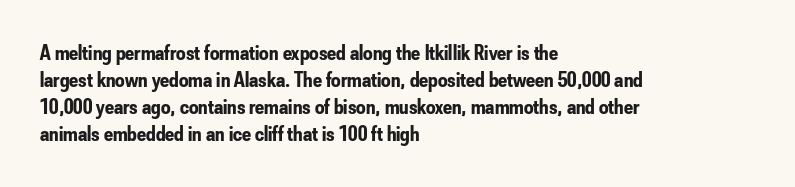
{"italic": "no", "bold": "yes", "underline": "no", "align": "left", "line_spacing": "normal", "line_spacing_ratio": 1.28, "letter_spacing": "normal", "letter_spacing_em": 0.0, "glyph_px": 21}
